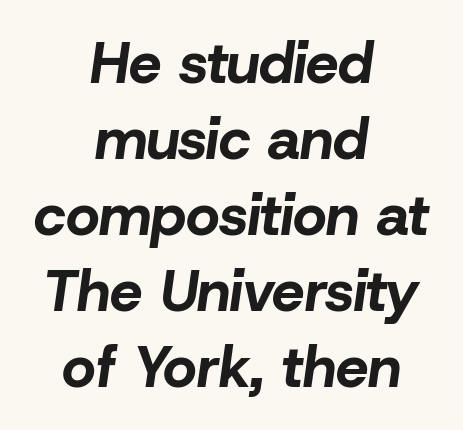
Q: Is the text bold? A: Yes.
Q: Is the text italic (slanted)? A: Yes, it leans right by about 8 degrees.
Q: Is the text underlined? A: No.
Q: How is the paragraph aligned? A: Centered.
Q: Is the spacing between letters normal or unusually wide? A: Normal.
Q: Is the spacing between lines tight, normal or loose? A: Normal.
Q: Width (condensed, normal, or wide)? A: Normal.
Q: Stroke contrast? A: Low.
Q: x-height? A: Medium.
Q: Monospaced? A: No.
